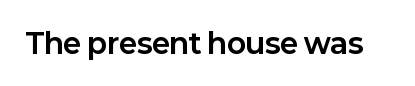
{"serif": "no", "italic": "no", "bold": "yes", "weight": "bold", "width": "normal", "stroke_contrast": "low", "x_height": "medium", "monospaced": "no", "underline": "no", "letter_spacing": "normal", "letter_spacing_em": 0.0, "glyph_px": 28}
